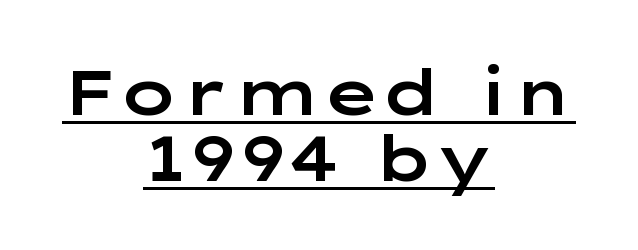
Q: Is the text italic (slanted)? A: No, it is upright.
Q: Is the typeface a serif or a sans-serif typeface? A: Sans-serif.
Q: Is the text underlined? A: Yes.
Q: How is the paragraph aligned? A: Centered.
Q: Is the spacing between letters normal or unusually wide? A: Normal.
Q: Is the spacing between lines tight, normal or loose? A: Tight.
Q: Width (condensed, normal, or wide)? A: Wide.
Q: Stroke contrast? A: Low.
Q: x-height? A: Medium.
Q: Monospaced? A: No.
